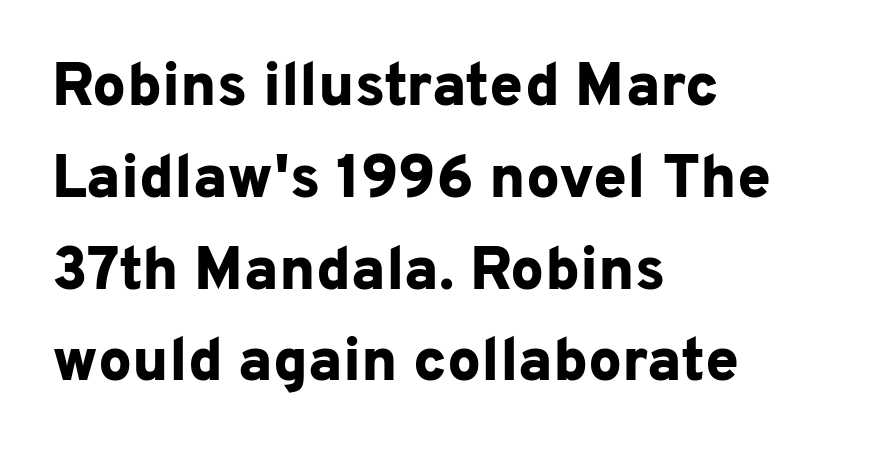
{"serif": "no", "italic": "no", "bold": "yes", "weight": "bold", "width": "normal", "stroke_contrast": "low", "x_height": "medium", "monospaced": "no", "underline": "no", "align": "left", "line_spacing": "normal", "line_spacing_ratio": 1.53, "letter_spacing": "normal", "letter_spacing_em": 0.0, "glyph_px": 60}
